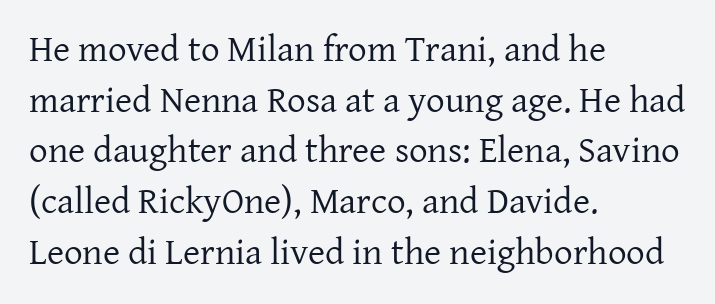
This sample uses plain, unmodified letter spacing. The letters look calm and open, with moderate or lighter stems. This sample keeps an unexceptional amount of space between lines. These lines are composed in type with serifs.
